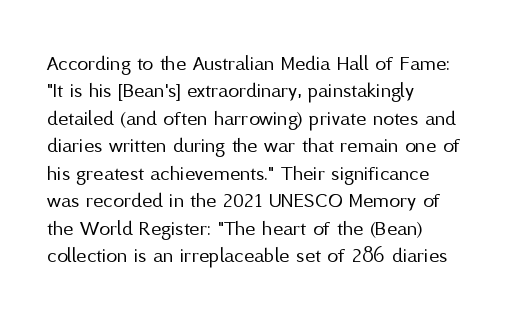
Counters stay open thanks to moderate or lighter strokes. All the whitespace from short lines collects on the right. Normally led — the rows are evenly, conventionally spaced. The glyphs are unaccompanied by any horizontal stroke below them.
